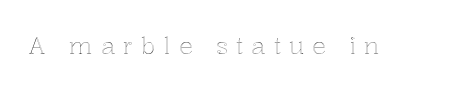
{"italic": "no", "underline": "no", "letter_spacing": "wide", "letter_spacing_em": 0.36, "glyph_px": 23}
